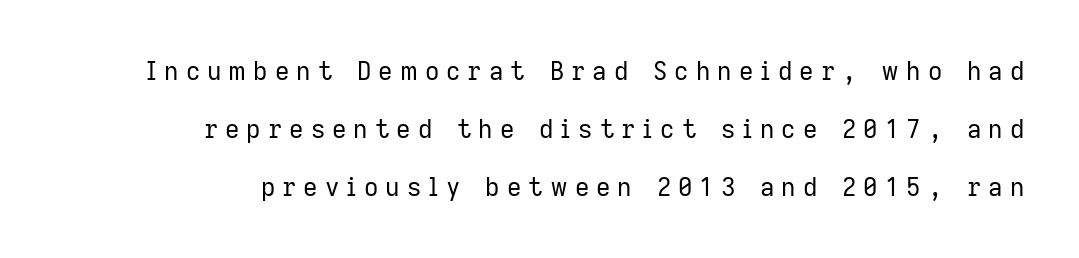
Q: Is the text bold? A: No.
Q: Is the text italic (slanted)? A: No, it is upright.
Q: Is the text underlined? A: No.
Q: How is the paragraph aligned? A: Right-aligned.
Q: Is the spacing between letters normal or unusually wide? A: Unusually wide.
Q: Is the spacing between lines tight, normal or loose? A: Loose.
